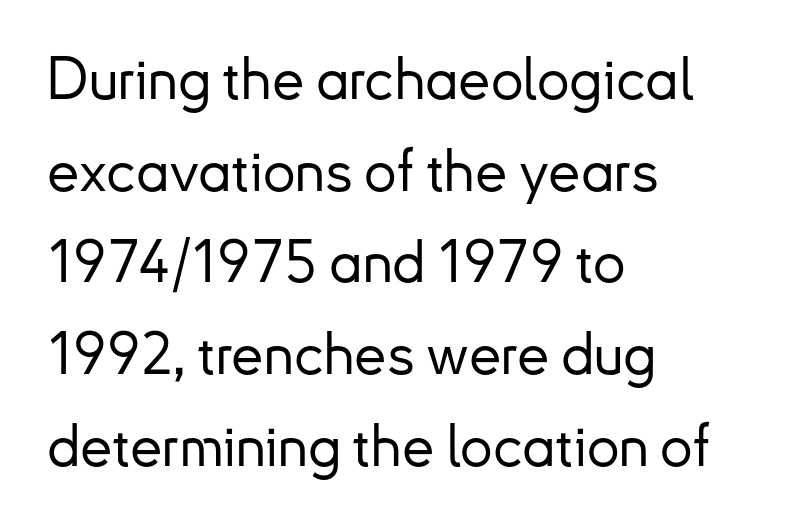
The image shows 58 px sans-serif type, upright; set left-aligned, normal line spacing (1.58x), normal letter spacing, not underlined; low stroke contrast and a small x-height.
